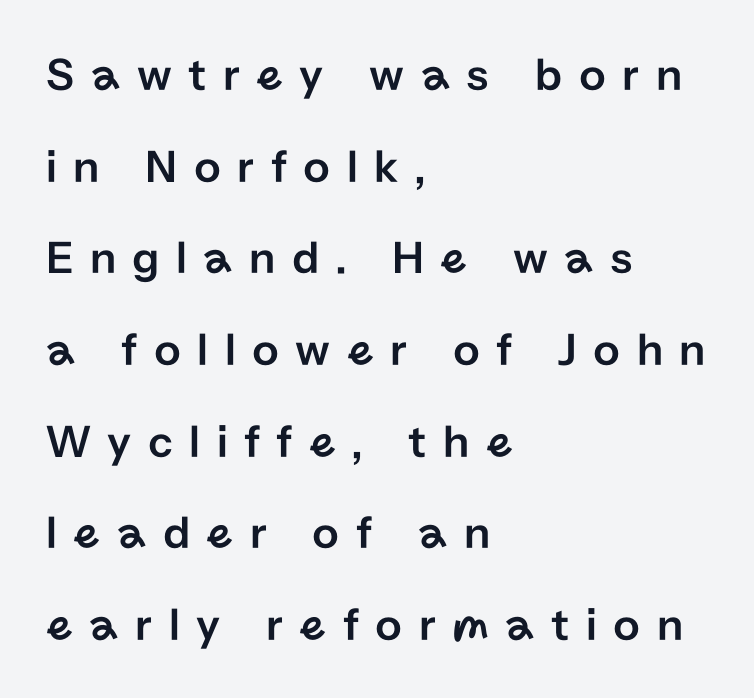
{"serif": "no", "italic": "no", "width": "normal", "stroke_contrast": "low", "x_height": "medium", "monospaced": "no", "underline": "no", "align": "left", "line_spacing": "loose", "line_spacing_ratio": 1.95, "letter_spacing": "wide", "letter_spacing_em": 0.35, "glyph_px": 47}
